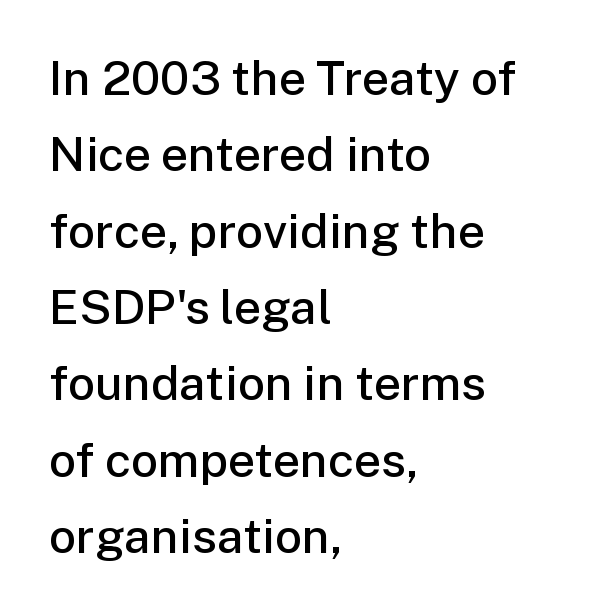
The image shows 48 px semibold sans-serif type, upright; set left-aligned, normal line spacing (1.59x), normal letter spacing, not underlined; low stroke contrast and a medium x-height.
